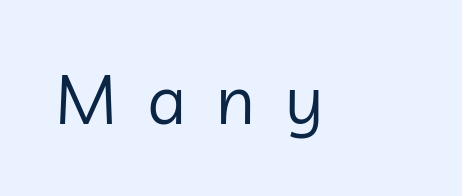
{"serif": "no", "italic": "no", "bold": "no", "weight": "regular", "width": "normal", "stroke_contrast": "low", "x_height": "medium", "monospaced": "no", "underline": "no", "letter_spacing": "wide", "letter_spacing_em": 0.44, "glyph_px": 68}
